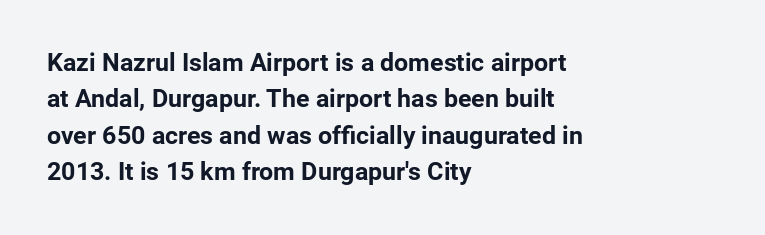
The letters are bold, with thick, heavy strokes. If you measured baseline to baseline, you'd find a middling distance. Posture: straight, roman, zero tilt. No word sits above an underline.
